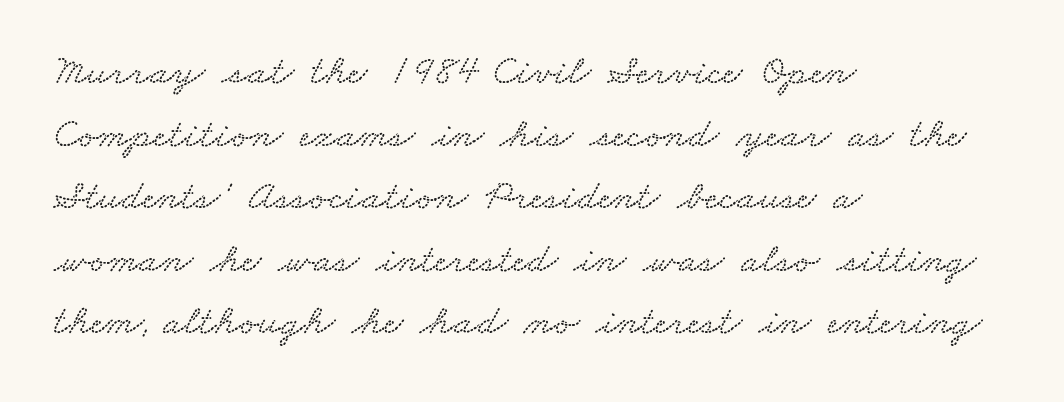
This sample has the flowing, uneven cadence of proportional lettering. Standard letterfit; no display-style spreading of the glyphs. The baseline area is clear. The line-height multiplier appears to be the usual default.
